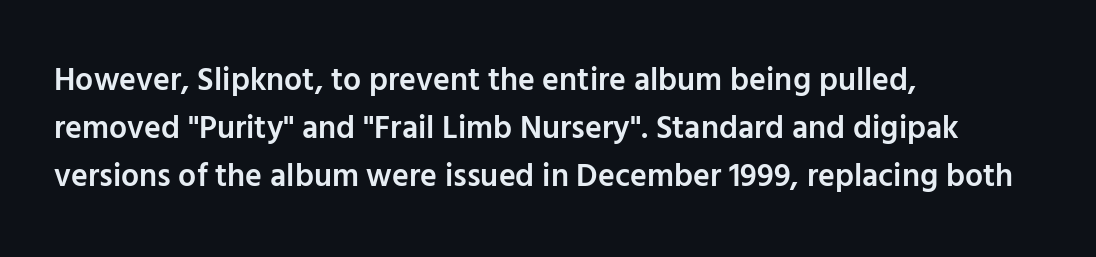
No word sits above an underline. The font's upright variant was chosen for this text. The paragraph shown leans on its left margin. Slightly chunky letters — semibold, I'd say, not full bold.
